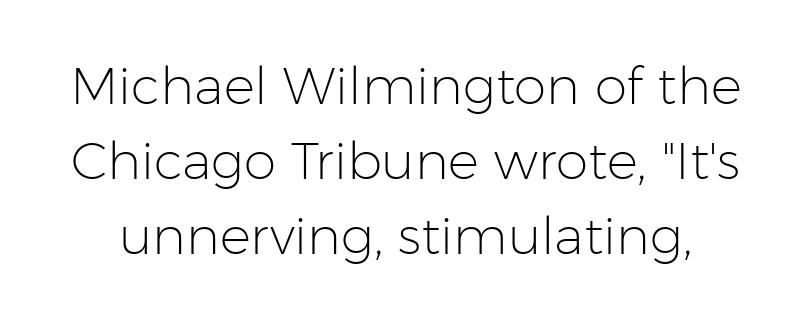
Q: Is the text bold? A: No.
Q: Is the text italic (slanted)? A: No, it is upright.
Q: Is the typeface a serif or a sans-serif typeface? A: Sans-serif.
Q: Is the text underlined? A: No.
Q: Is the spacing between letters normal or unusually wide? A: Normal.
Q: Is the spacing between lines tight, normal or loose? A: Normal.
Q: Width (condensed, normal, or wide)? A: Normal.
Q: Stroke contrast? A: Low.
Q: x-height? A: Medium.
Q: Monospaced? A: No.
